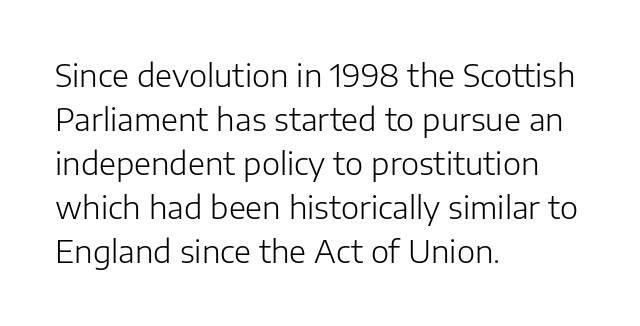
{"serif": "no", "italic": "no", "bold": "no", "weight": "light", "width": "normal", "stroke_contrast": "low", "x_height": "medium", "monospaced": "no", "underline": "no", "align": "left", "line_spacing": "normal", "line_spacing_ratio": 1.42, "letter_spacing": "normal", "letter_spacing_em": 0.0, "glyph_px": 31}
